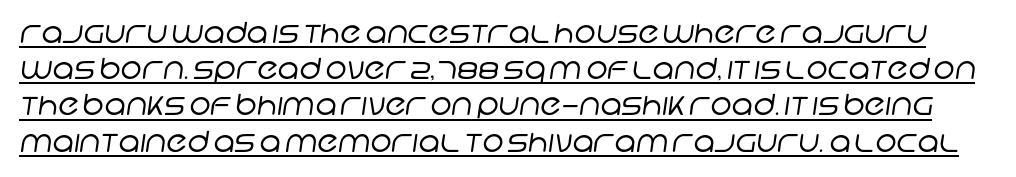
Quick note: underline on. Short note: letters normally spaced. The letters carry no serifs — their stems end cleanly without finishing strokes. Is the type heavy? It reads as light-to-regular instead. Is this a fixed-width face? No — the glyphs have proportional, varying widths. The passage shown stacks its lines at a standard gap.
